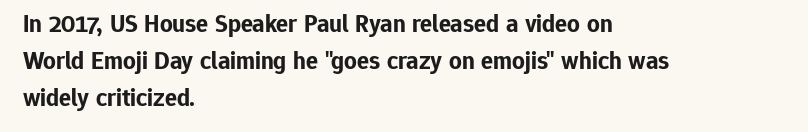
The image shows 25 px bold type, upright; set left-aligned, normal line spacing (1.48x), normal letter spacing, not underlined.
